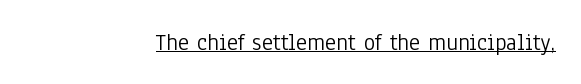
The image shows 24 px text type, upright; set normal letter spacing, underlined.
